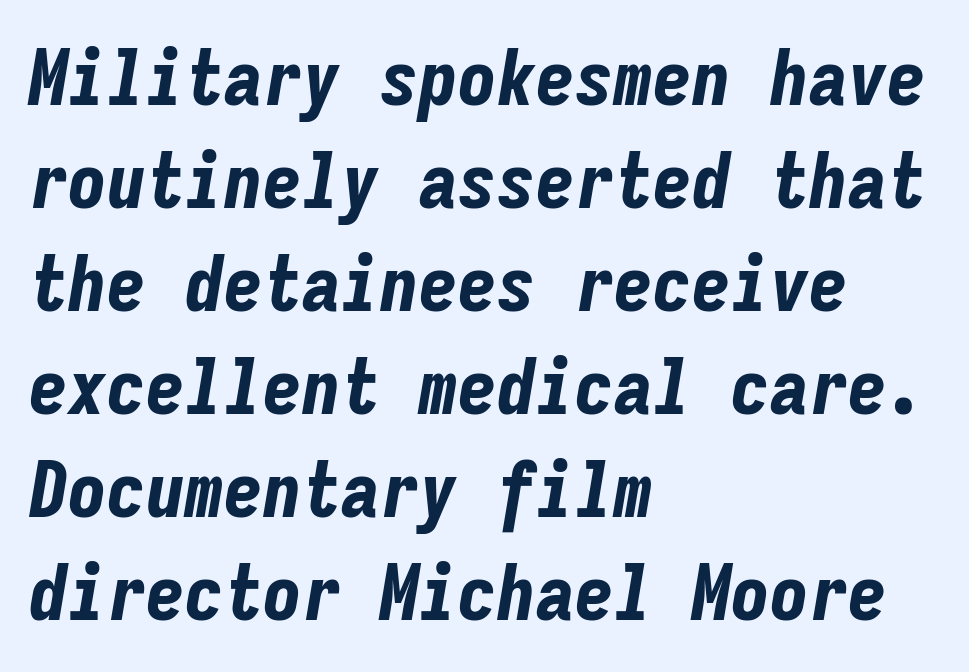
The image shows 78 px bold, condensed type, italic (leaning right), monospaced; set left-aligned, normal line spacing (1.32x), normal letter spacing, not underlined; low stroke contrast and a medium x-height.
